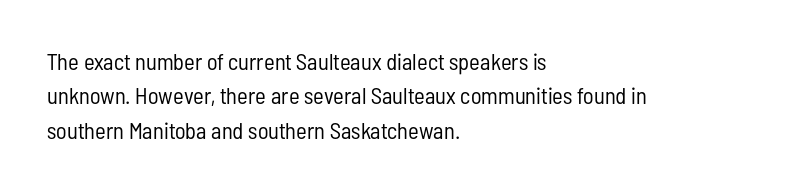
{"italic": "no", "bold": "no", "underline": "no", "align": "left", "line_spacing": "normal", "line_spacing_ratio": 1.5, "letter_spacing": "normal", "letter_spacing_em": 0.0, "glyph_px": 23}
